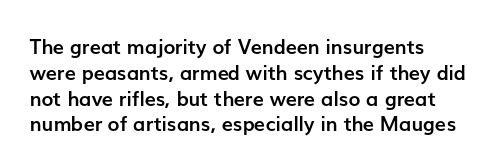
{"italic": "no", "bold": "yes", "underline": "no", "line_spacing": "normal", "line_spacing_ratio": 1.29, "letter_spacing": "normal", "letter_spacing_em": 0.0, "glyph_px": 20}
